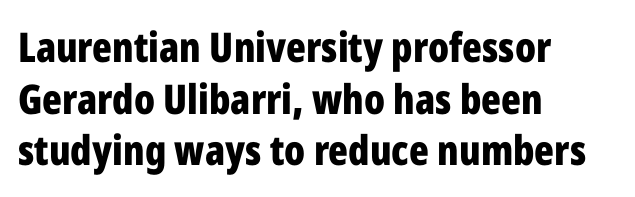
The letters are bold, with thick, heavy strokes. If you measured baseline to baseline, you'd find a middling distance. Does the lettering tilt? It doesn't — this is upright. There is no visible air inserted between adjacent glyphs.
